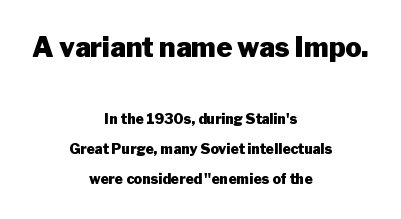
The line-height multiplier appears high, well above default. Ascenders rise straight up at ninety degrees. Heavy-handed strokes throughout: this text is bold. If you folded the block vertically in half, each line would mirror itself in length. In terms of letterspacing, this is plain default setting. The specimen omits any rule beneath the text block's lines.
